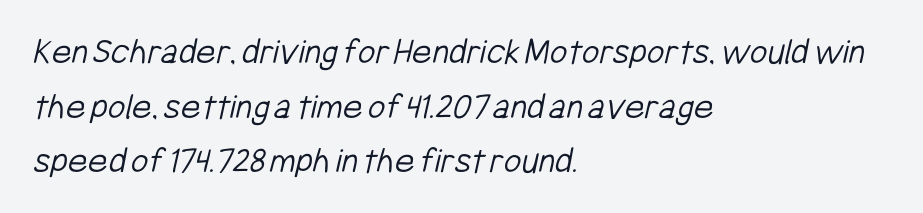
Bold? No — there's no thickening of the strokes. The rendering uses natural spacing where letterforms have individual widths. This is sans-serif lettering, the kind often seen on screens and signage. Tracking value appears to be zero — textbook default spacing. Visually the block forms a straight wall on the left and a jagged coastline on the right.
